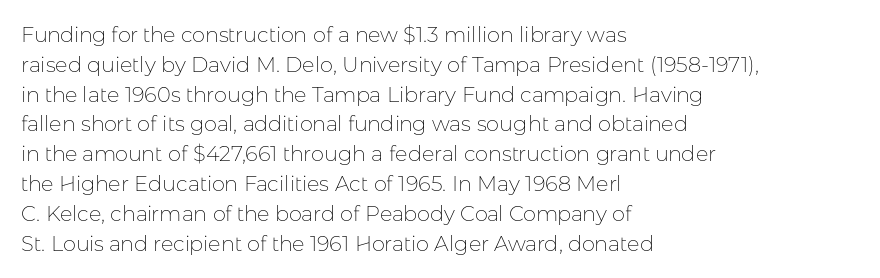
Quick note: interline space is typical. Nothing unusual about the tracking: characters are spaced as the font intends. Unmarked baselines from the first word to the last. No italicization has been applied; the sample stays upright.
